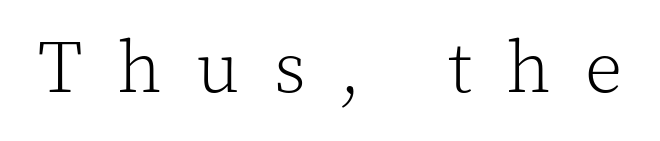
The image shows 74 px light serif type, upright; set unusually wide letter spacing (+0.46 em), not underlined; a medium x-height.
